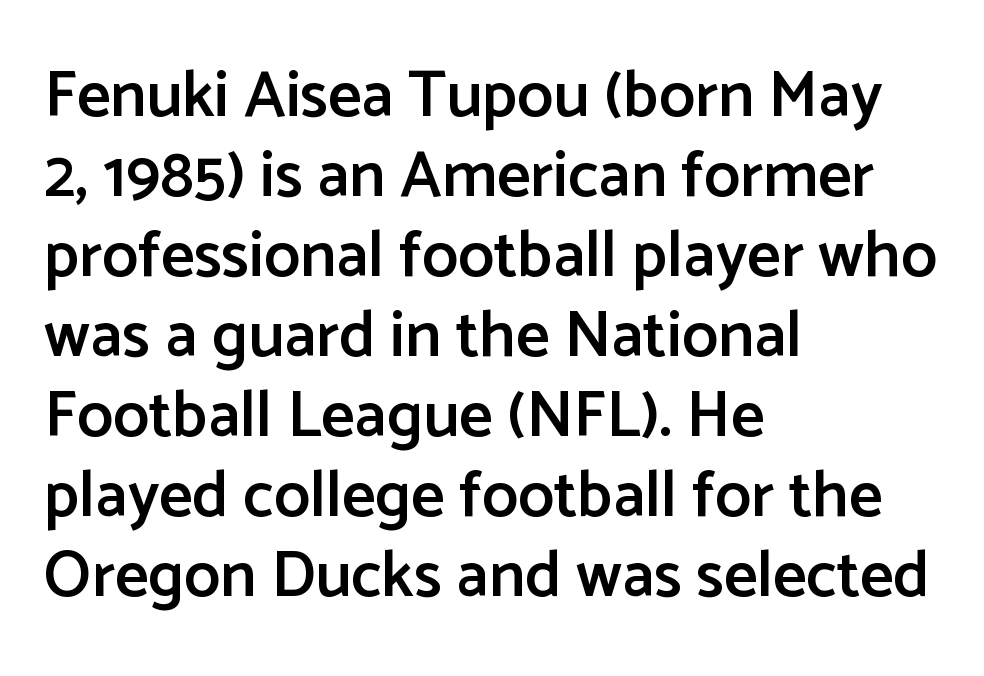
{"serif": "no", "italic": "no", "bold": "semi", "weight": "semibold", "width": "normal", "stroke_contrast": "low", "x_height": "medium", "monospaced": "no", "underline": "no", "align": "left", "line_spacing_ratio": 1.23, "letter_spacing": "normal", "letter_spacing_em": 0.0, "glyph_px": 65}
